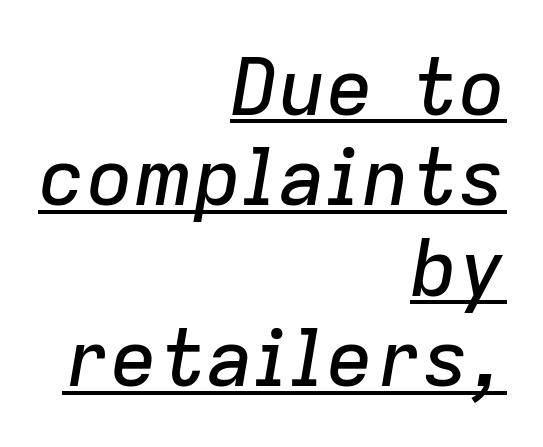
{"italic": "yes", "lean": "right", "slant_degrees": 9, "width": "normal", "stroke_contrast": "low", "x_height": "medium", "monospaced": "no", "underline": "yes", "align": "right", "line_spacing": "tight", "line_spacing_ratio": 1.13, "letter_spacing": "normal", "letter_spacing_em": 0.0, "glyph_px": 80}
